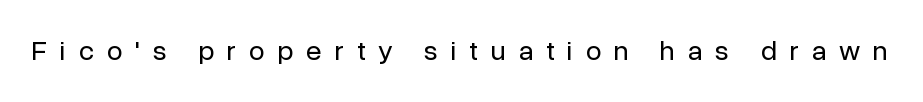
The image shows 28 px regular-weight sans-serif type, upright; set unusually wide letter spacing (+0.46 em), not underlined; low stroke contrast and a medium x-height.
